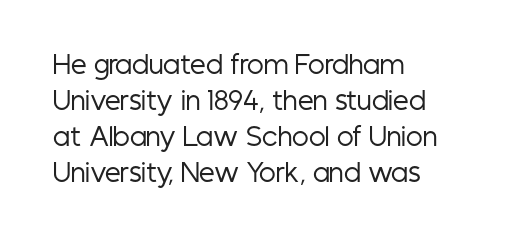
{"italic": "no", "bold": "no", "underline": "no", "align": "left", "line_spacing": "normal", "line_spacing_ratio": 1.44, "letter_spacing": "normal", "letter_spacing_em": 0.0, "glyph_px": 25}
